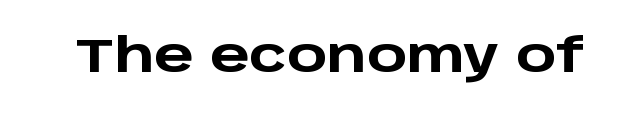
Q: Is the text bold? A: Yes.
Q: Is the text italic (slanted)? A: No, it is upright.
Q: Is the typeface a serif or a sans-serif typeface? A: Sans-serif.
Q: Is the text underlined? A: No.
Q: Is the spacing between letters normal or unusually wide? A: Normal.
Q: Width (condensed, normal, or wide)? A: Wide.
Q: Stroke contrast? A: Low.
Q: x-height? A: Large.
Q: Monospaced? A: No.
